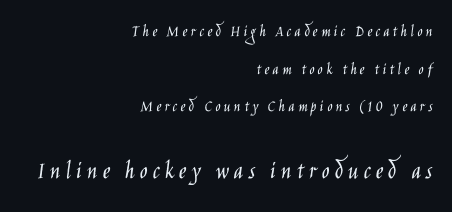
The image shows 26 px text type; set right-aligned, loose line spacing (2.21x), not underlined; the second (bottom) block is 1.53x larger.
